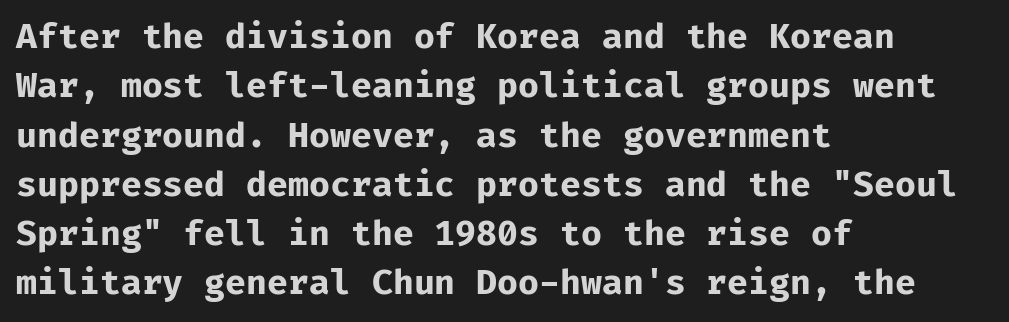
{"serif": "no", "italic": "no", "bold": "yes", "weight": "bold", "width": "normal", "stroke_contrast": "low", "x_height": "medium", "monospaced": "yes", "underline": "no", "align": "left", "line_spacing": "normal", "line_spacing_ratio": 1.45, "letter_spacing": "normal", "letter_spacing_em": 0.0, "glyph_px": 34}
